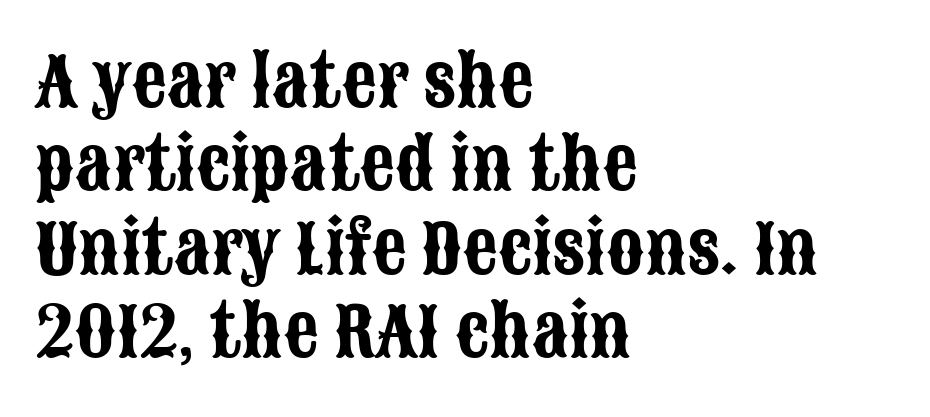
This sample uses an upright cut, with every glyph sitting square on the baseline. Spacing between characters is what you'd get straight out of the box. Teacher's note: observe the even left margin — that is flush-left alignment. These lines are rendered in a variable-pitch font. Letters rest on an invisible, unmarked baseline. Serif or sans? Sans — the stroke terminals are bare.
